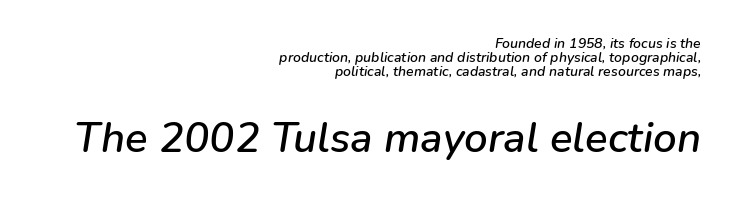
Cramped leading. A typesetter would call this proportional, since set widths differ per character. Posture: slanted. Nobody drew a line under any word here.
